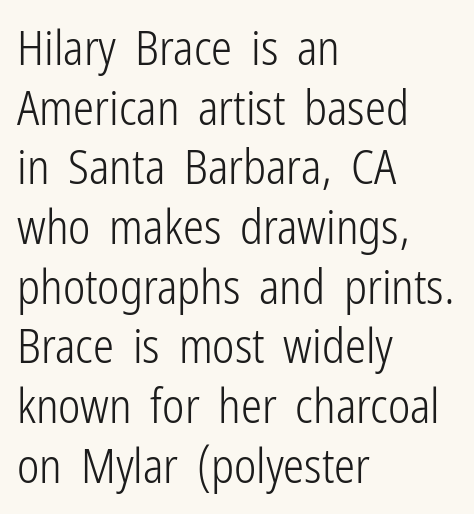
Q: Is the text bold? A: No.
Q: Is the text italic (slanted)? A: No, it is upright.
Q: Is the typeface a serif or a sans-serif typeface? A: Sans-serif.
Q: Is the text underlined? A: No.
Q: How is the paragraph aligned? A: Left-aligned.
Q: Is the spacing between letters normal or unusually wide? A: Normal.
Q: Is the spacing between lines tight, normal or loose? A: Normal.
Q: Width (condensed, normal, or wide)? A: Condensed.
Q: Stroke contrast? A: Low.
Q: x-height? A: Medium.
Q: Monospaced? A: No.
